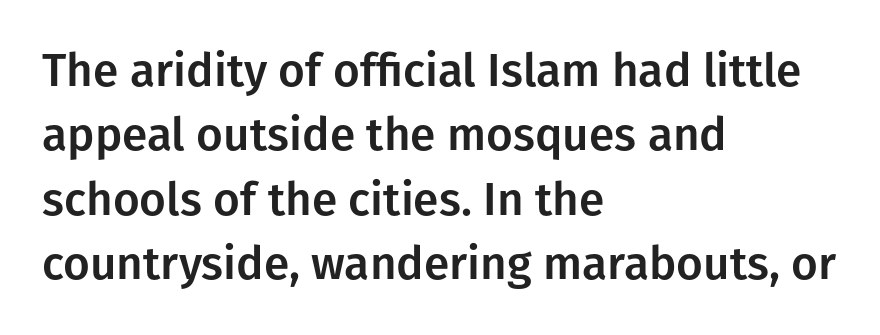
Q: Is the text italic (slanted)? A: No, it is upright.
Q: Is the typeface a serif or a sans-serif typeface? A: Sans-serif.
Q: Is the text underlined? A: No.
Q: How is the paragraph aligned? A: Left-aligned.
Q: Is the spacing between letters normal or unusually wide? A: Normal.
Q: Is the spacing between lines tight, normal or loose? A: Normal.
Q: Width (condensed, normal, or wide)? A: Normal.
Q: Stroke contrast? A: Low.
Q: x-height? A: Medium.
Q: Monospaced? A: No.
